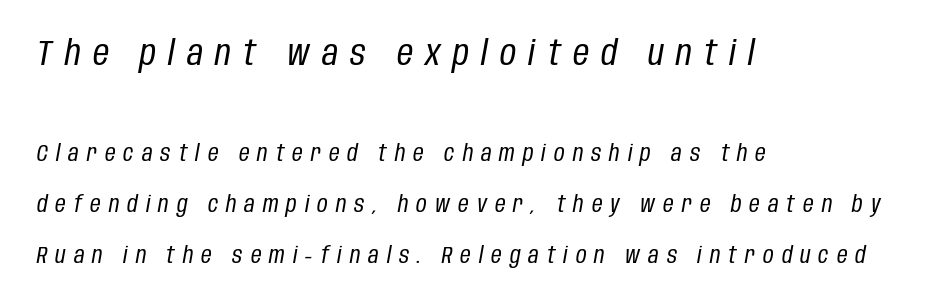
This rendering uses left alignment, leaving the right contour irregular. The face used here is proportionally spaced, like ordinary book or web type. Which of the two is more prominent by size? The first, at the top. Characters follow at a spacing far wider than the type designer built in. Each stroke keeps to a modest, everyday thickness or less. Each new line begins a long way beneath the previous one.
